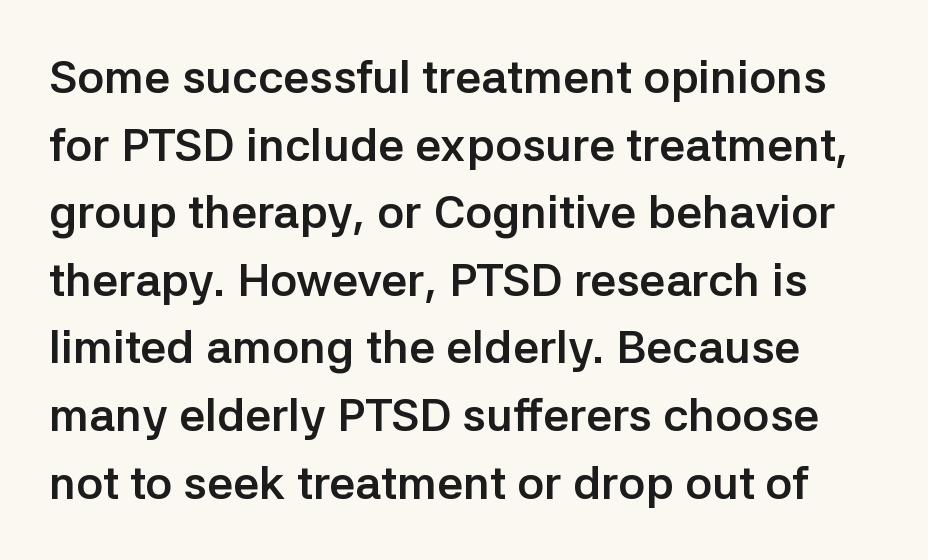
Q: Is the text bold? A: Yes.
Q: Is the text italic (slanted)? A: No, it is upright.
Q: Is the typeface a serif or a sans-serif typeface? A: Sans-serif.
Q: Is the text underlined? A: No.
Q: Is the spacing between letters normal or unusually wide? A: Normal.
Q: Is the spacing between lines tight, normal or loose? A: Normal.
Q: Width (condensed, normal, or wide)? A: Normal.
Q: Stroke contrast? A: Low.
Q: x-height? A: Medium.
Q: Monospaced? A: No.
